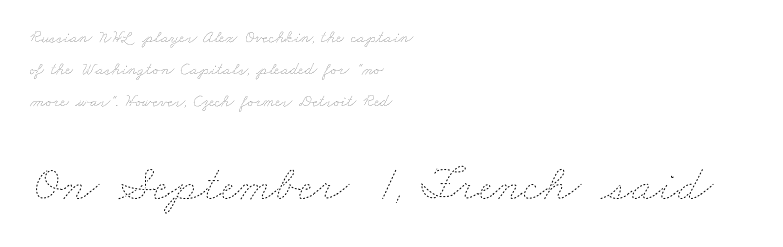
Q: Is the text bold? A: No.
Q: Is the text underlined? A: No.
Q: How is the paragraph aligned? A: Left-aligned.
Q: Is the spacing between letters normal or unusually wide? A: Normal.
Q: Which block of text is set in a larger size, the first (top) or the second (bottom)? A: The second (bottom) one.
Q: Width (condensed, normal, or wide)? A: Wide.
Q: Stroke contrast? A: Low.
Q: x-height? A: Small.
Q: Monospaced? A: No.
